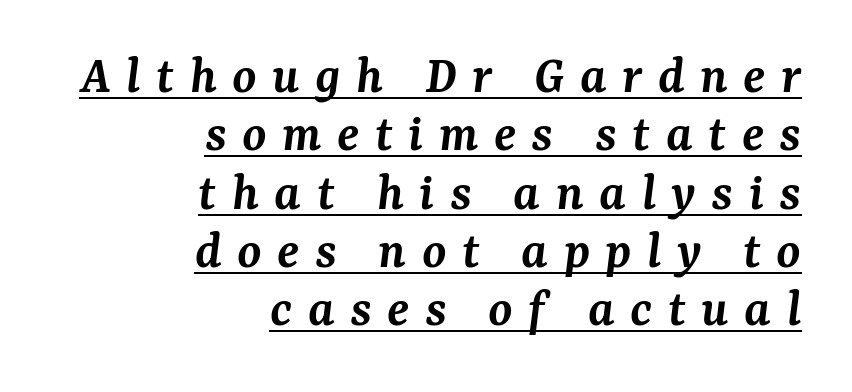
Q: Is the text bold? A: Semi-bold.
Q: Is the text italic (slanted)? A: Yes, it leans right by about 7 degrees.
Q: Is the typeface a serif or a sans-serif typeface? A: Serif.
Q: Is the text underlined? A: Yes.
Q: How is the paragraph aligned? A: Right-aligned.
Q: Is the spacing between letters normal or unusually wide? A: Unusually wide.
Q: Is the spacing between lines tight, normal or loose? A: Tight.
Q: Width (condensed, normal, or wide)? A: Normal.
Q: Stroke contrast? A: Medium.
Q: x-height? A: Medium.
Q: Monospaced? A: No.
